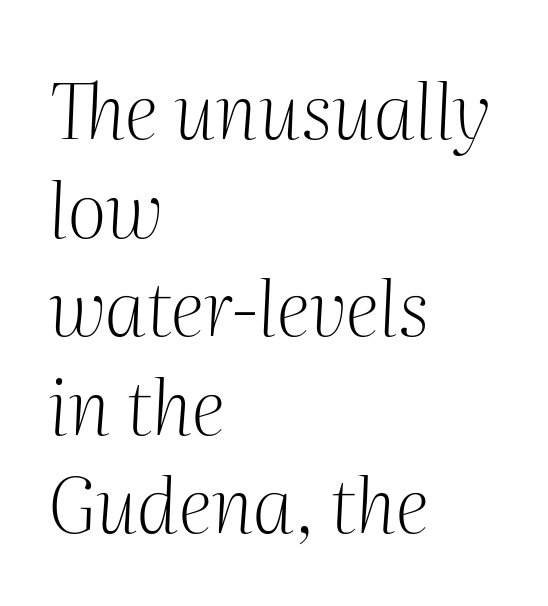
The image shows 77 px light serif type, italic (leaning right); set left-aligned, normal line spacing (1.28x), normal letter spacing, not underlined; medium stroke contrast and a medium x-height.
